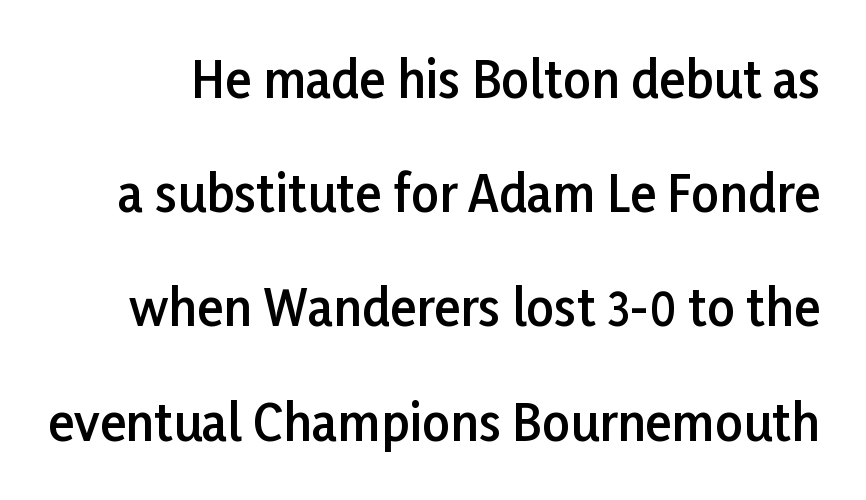
Q: Is the text bold? A: Semi-bold.
Q: Is the text italic (slanted)? A: No, it is upright.
Q: Is the typeface a serif or a sans-serif typeface? A: Sans-serif.
Q: Is the text underlined? A: No.
Q: Is the spacing between letters normal or unusually wide? A: Normal.
Q: Is the spacing between lines tight, normal or loose? A: Loose.
Q: Width (condensed, normal, or wide)? A: Normal.
Q: Stroke contrast? A: Low.
Q: x-height? A: Medium.
Q: Monospaced? A: No.
